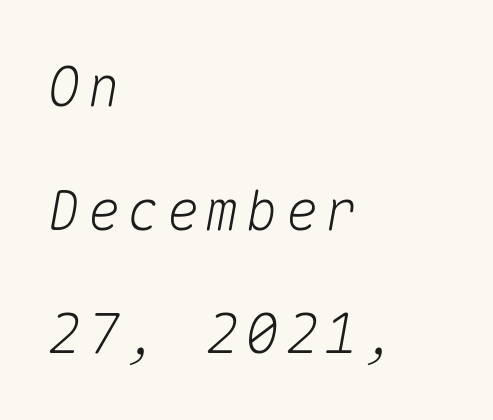
Beneath every word, the page is bare. The space between consecutive lines is lavish. Leftover space on each line is placed entirely after the last word. Is the type slanted? Yes — the strokes lean at a clear angle.
